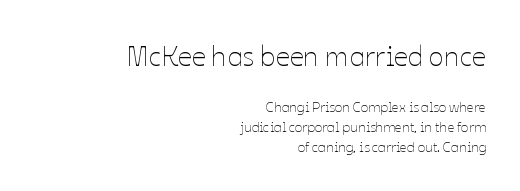
Line ends are locked; line starts wander. A typesetter would call this zero additional tracking. Varying glyph widths throughout — classic text-font behaviour. Scale decreases going downward across the two blocks. Leading: standard. Is the stroke heavy? The answer is a plain regular-or-lighter.
